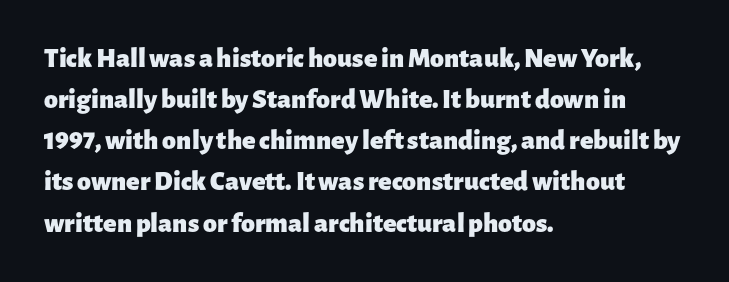
The image shows 28 px heavy sans-serif type, upright; set left-aligned, normal line spacing (1.47x), normal letter spacing, not underlined; low stroke contrast and a medium x-height.
